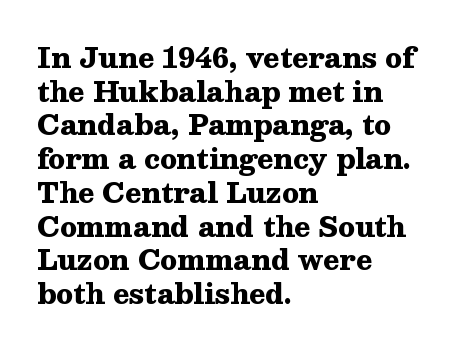
Q: Is the text bold? A: Yes.
Q: Is the text italic (slanted)? A: No, it is upright.
Q: Is the text underlined? A: No.
Q: How is the paragraph aligned? A: Left-aligned.
Q: Is the spacing between letters normal or unusually wide? A: Normal.
Q: Is the spacing between lines tight, normal or loose? A: Normal.
